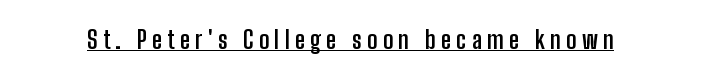
What decoration does the sample have? An underline. Heavy-handed strokes throughout: this text is bold. If you drew a line through each stem, it would be perfectly vertical. In terms of letterspacing, this is a distinctly airy, spread setting.
